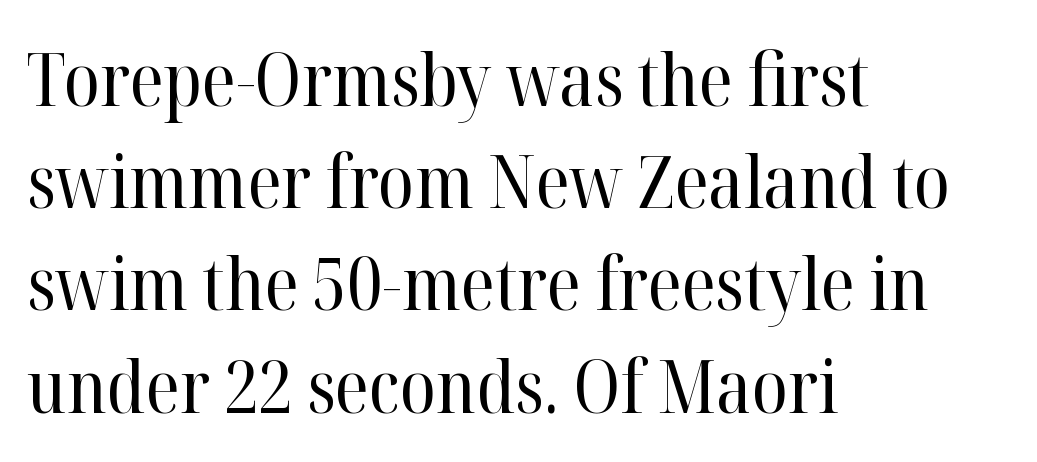
{"serif": "yes", "italic": "no", "bold": "no", "weight": "regular", "width": "normal", "stroke_contrast": "high", "x_height": "medium", "monospaced": "no", "underline": "no", "align": "left", "line_spacing": "normal", "line_spacing_ratio": 1.4, "letter_spacing": "normal", "letter_spacing_em": 0.0, "glyph_px": 73}
